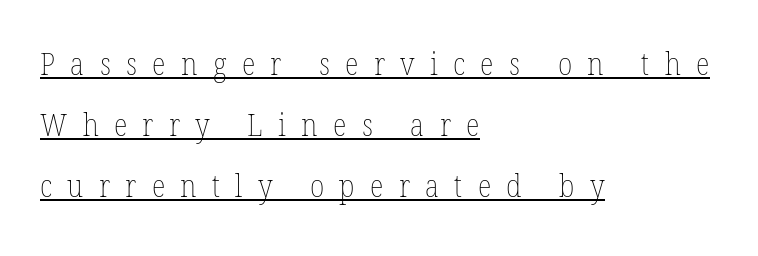
The image shows 32 px thin, condensed type, upright; set left-aligned, loose line spacing (1.91x), unusually wide letter spacing (+0.48 em), underlined; low stroke contrast and a medium x-height.
